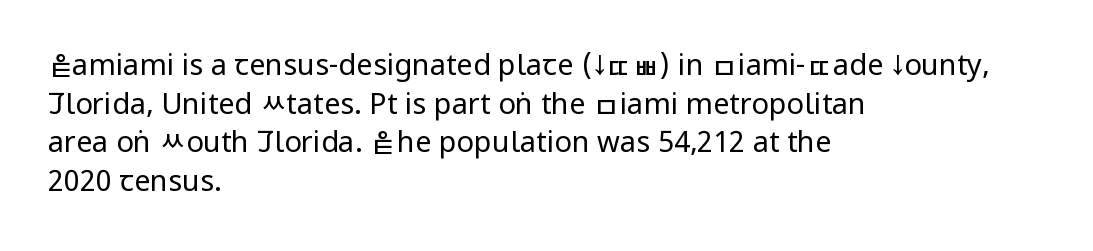
Q: Is the text bold? A: No.
Q: Is the text italic (slanted)? A: No, it is upright.
Q: Is the typeface a serif or a sans-serif typeface? A: Sans-serif.
Q: Is the text underlined? A: No.
Q: How is the paragraph aligned? A: Left-aligned.
Q: Is the spacing between letters normal or unusually wide? A: Normal.
Q: Is the spacing between lines tight, normal or loose? A: Normal.
Q: Width (condensed, normal, or wide)? A: Condensed.
Q: Stroke contrast? A: Low.
Q: x-height? A: Large.
Q: Monospaced? A: No.
